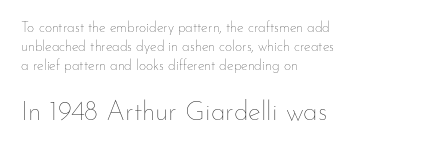
{"italic": "no", "bold": "no", "underline": "no", "align": "left", "line_spacing": "normal", "line_spacing_ratio": 1.34, "letter_spacing": "normal", "letter_spacing_em": 0.0, "larger_block": "second", "size_ratio": 1.93, "glyph_px": 27}
